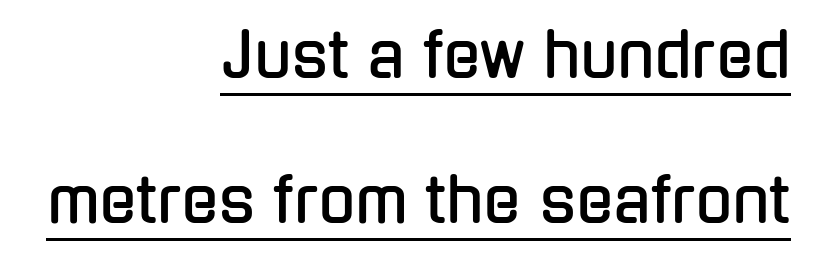
{"serif": "no", "italic": "no", "width": "condensed", "stroke_contrast": "low", "x_height": "medium", "monospaced": "no", "underline": "yes", "align": "right", "line_spacing": "loose", "line_spacing_ratio": 2.38, "letter_spacing": "normal", "letter_spacing_em": 0.0, "glyph_px": 61}
